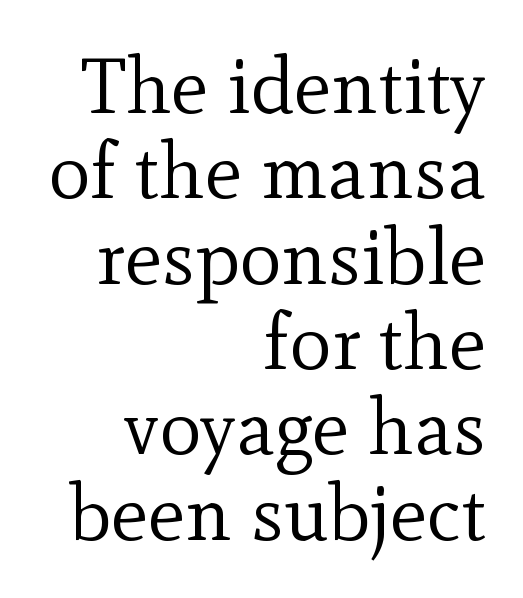
Regarding leading, the lines here are crowded together. No extra ink here — the face is not bold. Varying glyph widths throughout — classic text-font behaviour. Does the copy run flush right? Yes — the right margin is perfectly even. Letterform terminals end in serifs throughout the passage. Beneath every word, the page is bare.
